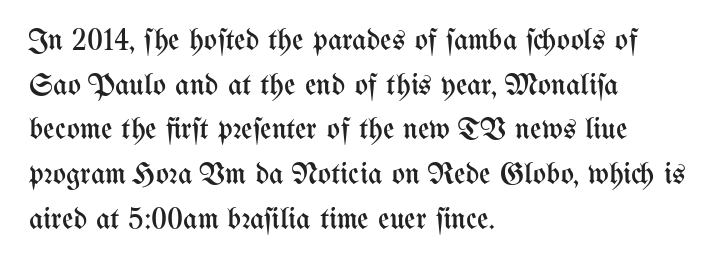
Q: Is the text bold? A: No.
Q: Is the text italic (slanted)? A: No, it is upright.
Q: Is the text underlined? A: No.
Q: How is the paragraph aligned? A: Left-aligned.
Q: Is the spacing between letters normal or unusually wide? A: Normal.
Q: Is the spacing between lines tight, normal or loose? A: Normal.
Q: Width (condensed, normal, or wide)? A: Condensed.
Q: Stroke contrast? A: Medium.
Q: x-height? A: Medium.
Q: Monospaced? A: No.
